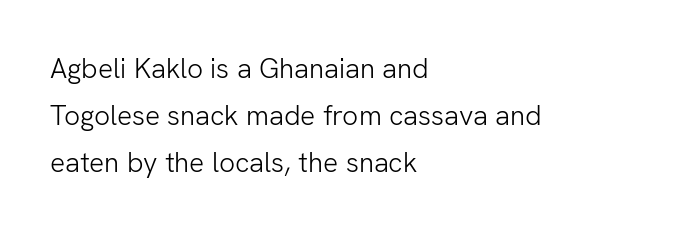
{"serif": "no", "italic": "no", "bold": "no", "weight": "light", "width": "normal", "stroke_contrast": "low", "x_height": "medium", "monospaced": "no", "underline": "no", "align": "left", "line_spacing": "normal", "line_spacing_ratio": 1.68, "letter_spacing": "normal", "letter_spacing_em": 0.0, "glyph_px": 28}
